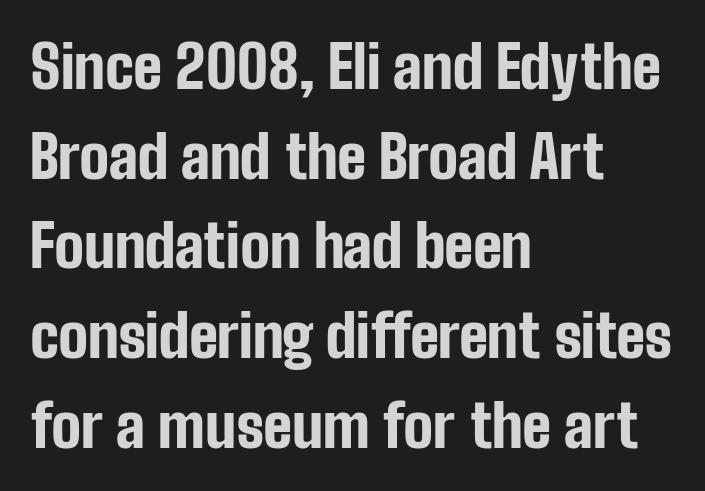
Students, this is bold: see how much ink each stroke carries. The paragraph shown leans on its left margin. The rendering uses natural spacing where letterforms have individual widths. What's the leading like? Ordinary, nothing unusual. A typesetter would mark this as roman, not italic.
